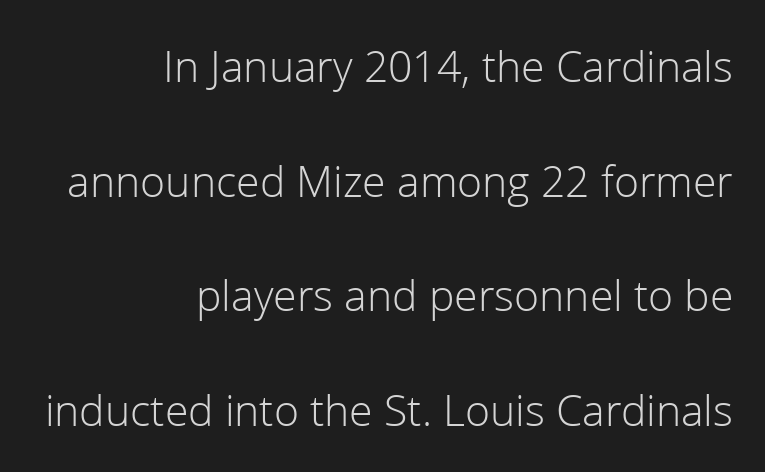
Unlike a traditional serif, this face leaves its strokes unadorned. The characters are drawn with everyday or finer stroke widths. Honestly, the letter spacing is just normal — you wouldn't notice it. Spacing verdict: proportional, widths tailored to each character. Underline: absent.
